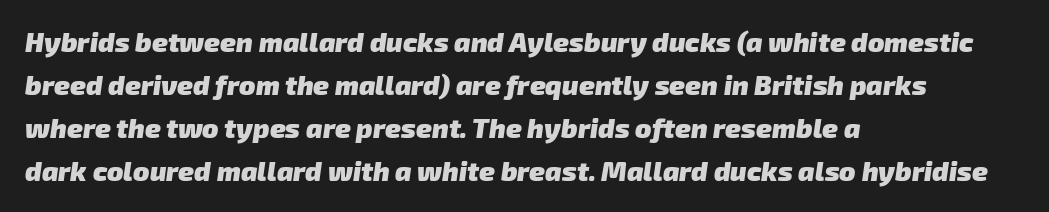
This rendering uses left alignment, leaving the right contour irregular. The foot of each line stays bare and open. Baseline-to-baseline distance is the conventional proportion of letter height. Default kerning and tracking; the words read as compact shapes. In terms of weight, the rendering is a true, heavy bold.
